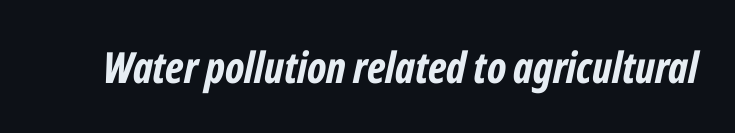
The image shows 43 px bold, condensed type, italic (leaning right); set normal letter spacing, not underlined; low stroke contrast and a medium x-height.
